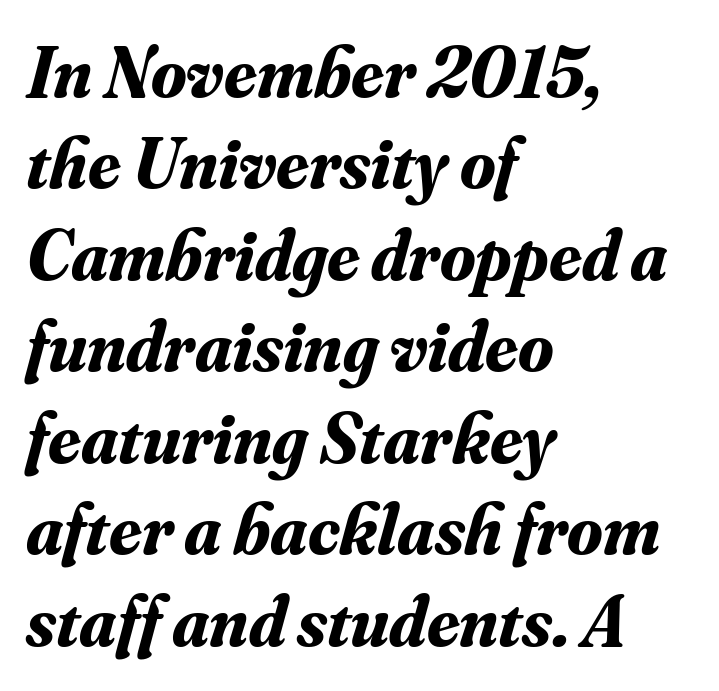
This rendering employs a face with finishing strokes, i.e., a serif. Caption: bold face, heavy strokes. Quick note: interline space is typical. Looking at the ascenders, they clearly lean.
